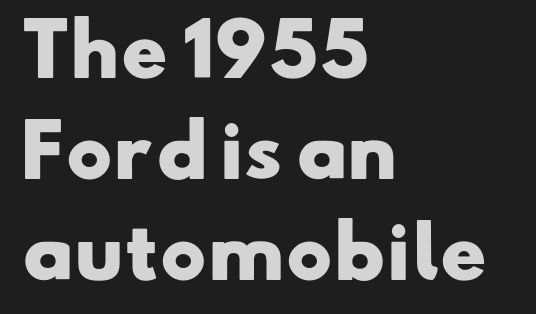
Q: Is the text bold? A: Yes.
Q: Is the typeface a serif or a sans-serif typeface? A: Sans-serif.
Q: Is the text underlined? A: No.
Q: How is the paragraph aligned? A: Left-aligned.
Q: Is the spacing between letters normal or unusually wide? A: Normal.
Q: Is the spacing between lines tight, normal or loose? A: Normal.
Q: Width (condensed, normal, or wide)? A: Wide.
Q: Stroke contrast? A: Low.
Q: x-height? A: Small.
Q: Monospaced? A: No.
